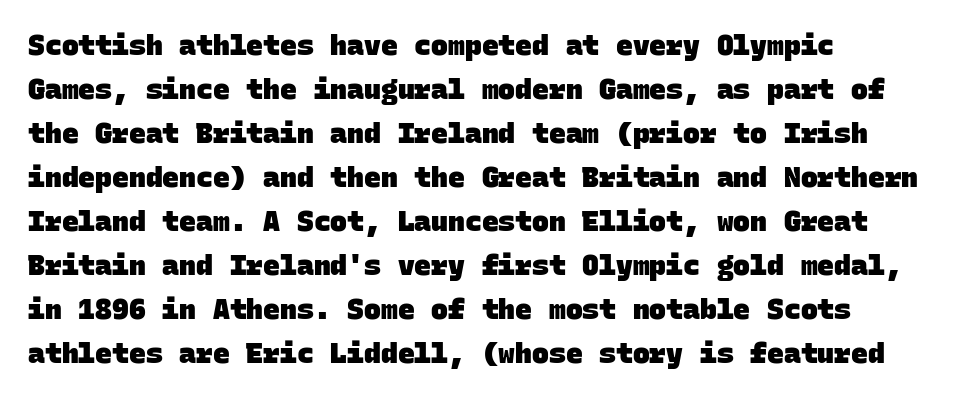
The image shows 28 px heavy sans-serif type, monospaced; set left-aligned, normal line spacing (1.57x), normal letter spacing, not underlined; low stroke contrast and a large x-height.
